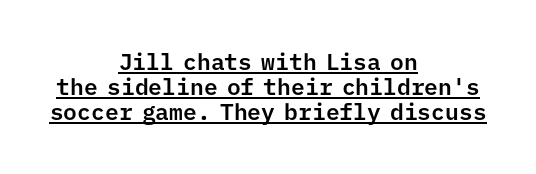
The image shows 23 px text type, upright; set centered, tight line spacing (1.09x), normal letter spacing, underlined.
